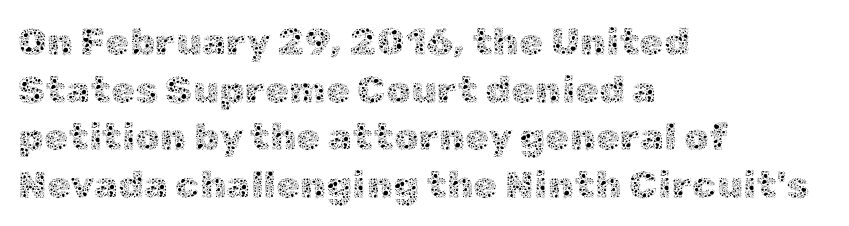
Q: Is the text bold? A: No.
Q: Is the text italic (slanted)? A: No, it is upright.
Q: Is the text underlined? A: No.
Q: How is the paragraph aligned? A: Left-aligned.
Q: Is the spacing between letters normal or unusually wide? A: Normal.
Q: Width (condensed, normal, or wide)? A: Normal.
Q: x-height? A: Medium.
Q: Monospaced? A: No.
